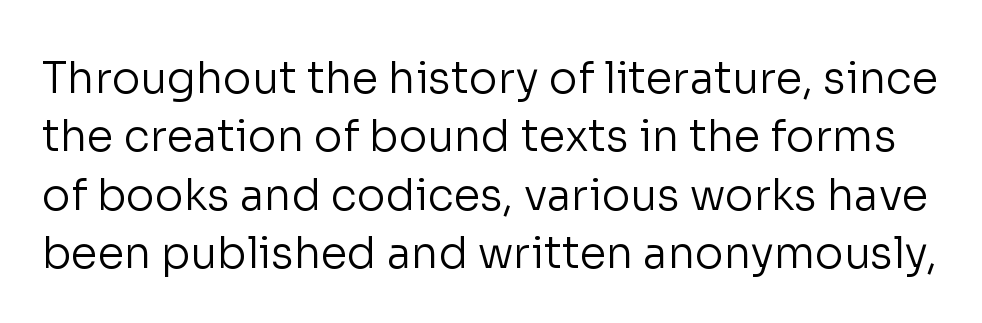
{"serif": "no", "italic": "no", "bold": "no", "weight": "regular", "width": "normal", "stroke_contrast": "low", "x_height": "medium", "monospaced": "no", "underline": "no", "line_spacing": "normal", "line_spacing_ratio": 1.36, "letter_spacing": "normal", "letter_spacing_em": 0.0, "glyph_px": 43}
